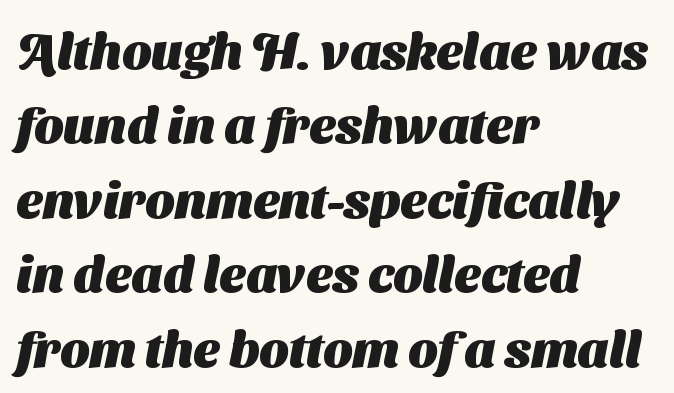
Q: Is the text bold? A: Yes.
Q: Is the typeface a serif or a sans-serif typeface? A: Sans-serif.
Q: Is the text underlined? A: No.
Q: How is the paragraph aligned? A: Left-aligned.
Q: Is the spacing between letters normal or unusually wide? A: Normal.
Q: Is the spacing between lines tight, normal or loose? A: Normal.
Q: Width (condensed, normal, or wide)? A: Normal.
Q: Stroke contrast? A: Medium.
Q: x-height? A: Medium.
Q: Monospaced? A: No.
